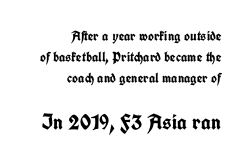
Nobody drew a line under any word here. Reading down the block, your eye finds every line finishing at a fixed right position. Caption: standard tracking, unaltered. Heavy-handed strokes throughout: this text is bold. This sample keeps an unexceptional amount of space between lines.
